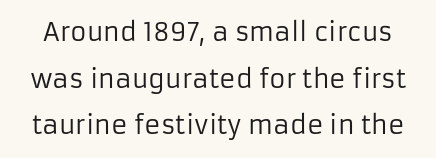
Q: Is the text bold? A: No.
Q: Is the text italic (slanted)? A: No, it is upright.
Q: Is the text underlined? A: No.
Q: Is the spacing between letters normal or unusually wide? A: Normal.
